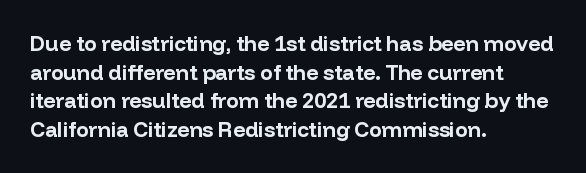
Notice how descenders clear the ascenders below comfortably — that's standard leading. Clear beneath every line of the passage. These lines are set flush left with a ragged right edge. The type sits square on the baseline with zero lean. Each word holds together tightly as a unit, with standard inter-letter gaps.
